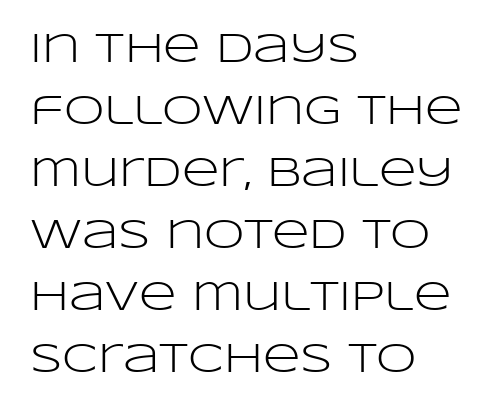
The image shows 41 px light, wide sans-serif type, upright; set left-aligned, normal line spacing (1.51x), normal letter spacing, not underlined; low stroke contrast and a large x-height.
